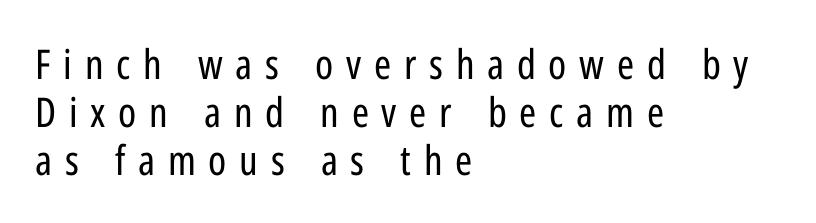
The image shows 41 px regular-weight, condensed sans-serif type, upright; set left-aligned, line spacing 1.17x, unusually wide letter spacing (+0.31 em), not underlined; low stroke contrast and a medium x-height.
